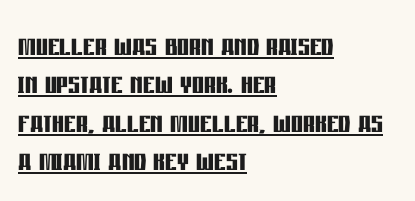
Q: Is the text bold? A: Yes.
Q: Is the text italic (slanted)? A: No, it is upright.
Q: Is the typeface a serif or a sans-serif typeface? A: Sans-serif.
Q: Is the text underlined? A: Yes.
Q: How is the paragraph aligned? A: Left-aligned.
Q: Is the spacing between letters normal or unusually wide? A: Normal.
Q: Is the spacing between lines tight, normal or loose? A: Tight.
Q: Width (condensed, normal, or wide)? A: Condensed.
Q: Stroke contrast? A: Low.
Q: x-height? A: Large.
Q: Monospaced? A: No.
